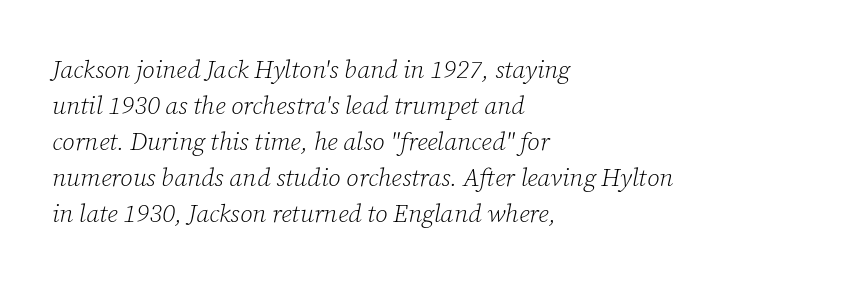
{"italic": "yes", "lean": "right", "slant_degrees": 12, "bold": "no", "underline": "no", "align": "left", "line_spacing": "normal", "line_spacing_ratio": 1.44, "letter_spacing": "normal", "letter_spacing_em": 0.0, "glyph_px": 25}
